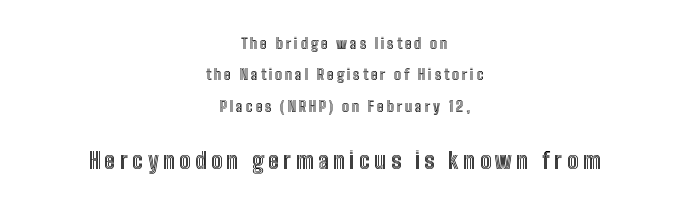
Q: Is the text italic (slanted)? A: No, it is upright.
Q: Is the text underlined? A: No.
Q: How is the paragraph aligned? A: Centered.
Q: Is the spacing between letters normal or unusually wide? A: Unusually wide.
Q: Is the spacing between lines tight, normal or loose? A: Loose.
Q: Which block of text is set in a larger size, the first (top) or the second (bottom)? A: The second (bottom) one.
